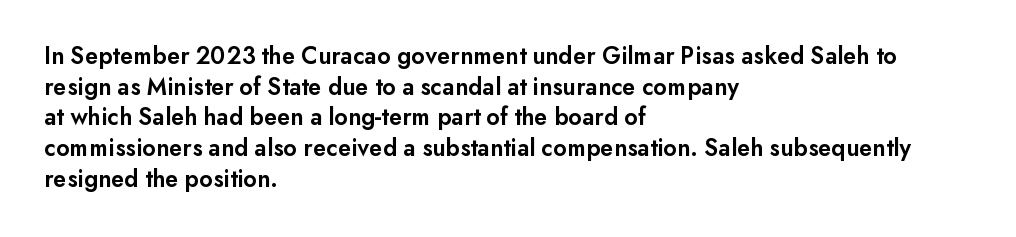
{"italic": "no", "bold": "semi", "underline": "no", "align": "left", "line_spacing_ratio": 1.23, "letter_spacing": "normal", "letter_spacing_em": 0.0, "glyph_px": 25}
